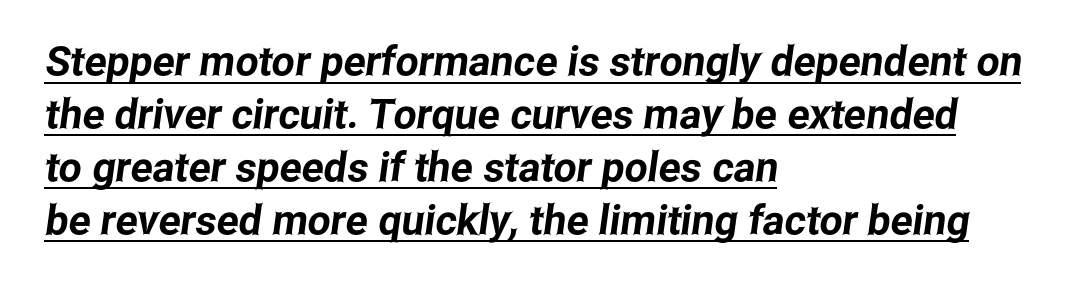
Nothing unusual about the tracking: characters are spaced as the font intends. Does a line run under the words? Yes, clearly. Look at the bottom of the vertical strokes: they stop flat, with no serifs. The face used here is proportionally spaced, like ordinary book or web type.
